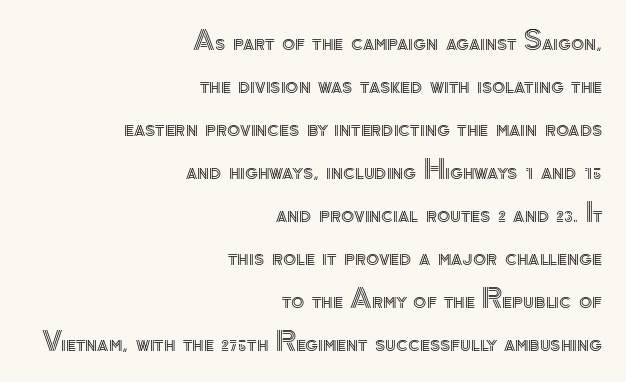
The image shows 27 px text type, upright; set right-aligned, normal line spacing (1.59x), normal letter spacing, not underlined.
